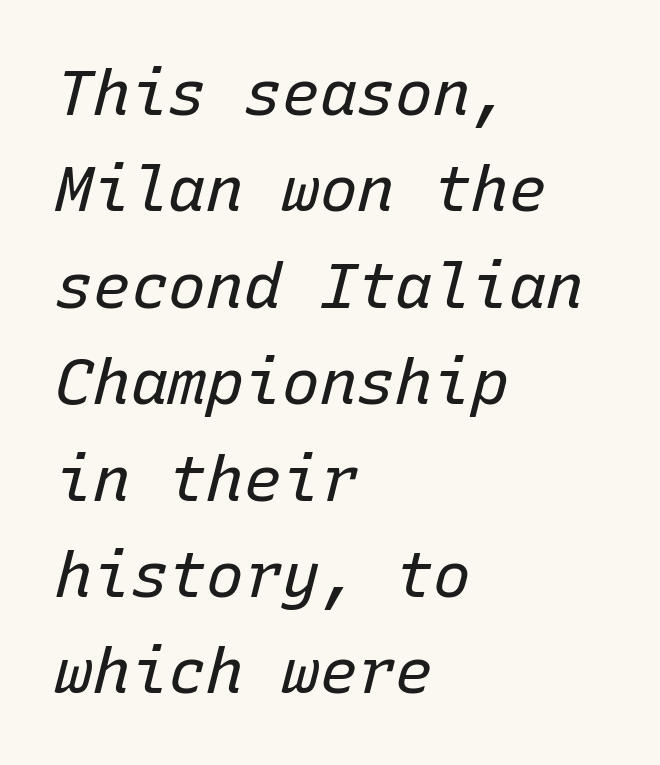
Q: Is the text bold? A: No.
Q: Is the text italic (slanted)? A: Yes, it leans right by about 15 degrees.
Q: Is the text underlined? A: No.
Q: How is the paragraph aligned? A: Left-aligned.
Q: Is the spacing between letters normal or unusually wide? A: Normal.
Q: Is the spacing between lines tight, normal or loose? A: Normal.
Q: Width (condensed, normal, or wide)? A: Normal.
Q: Stroke contrast? A: Low.
Q: x-height? A: Medium.
Q: Monospaced? A: Yes.
